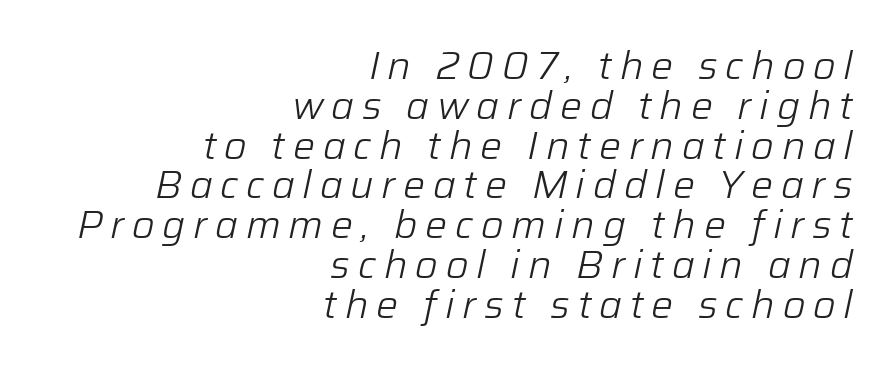
{"italic": "yes", "lean": "right", "slant_degrees": 12, "bold": "no", "weight": "light", "width": "normal", "stroke_contrast": "low", "x_height": "medium", "monospaced": "no", "underline": "no", "align": "right", "line_spacing": "tight", "line_spacing_ratio": 1.02, "letter_spacing": "wide", "letter_spacing_em": 0.2, "glyph_px": 39}
